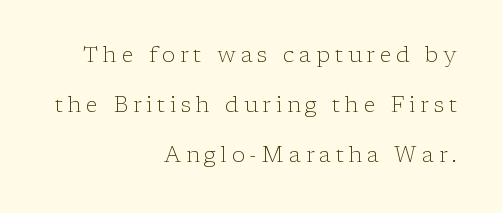
The image shows 22 px text type, upright; set right-aligned, loose line spacing (2.27x), unusually wide letter spacing (+0.22 em), not underlined.
